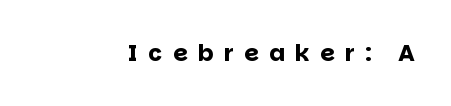
{"italic": "no", "bold": "yes", "underline": "no", "letter_spacing": "wide", "letter_spacing_em": 0.46, "glyph_px": 23}
